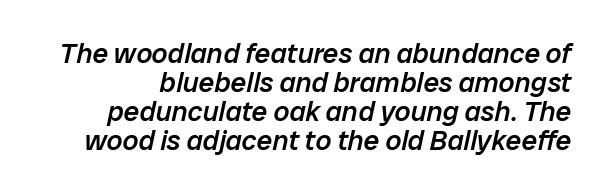
The image shows 28 px semibold type, italic (leaning right); set tight line spacing (1.03x), normal letter spacing, not underlined; low stroke contrast and a medium x-height.
